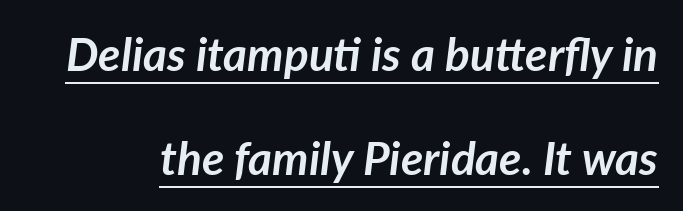
The image shows 46 px semibold type, italic (leaning right); set loose line spacing (2.27x), normal letter spacing, underlined; low stroke contrast and a medium x-height.
